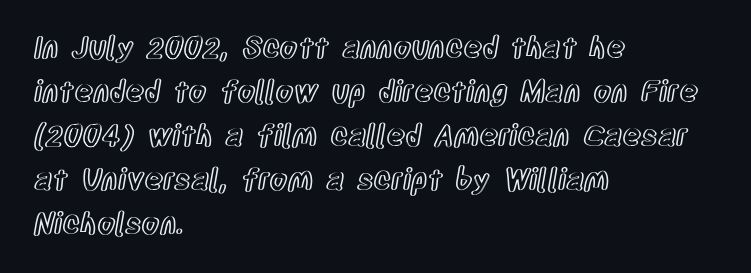
The image shows 29 px condensed type; set left-aligned, normal line spacing (1.52x), normal letter spacing, not underlined; a large x-height.
